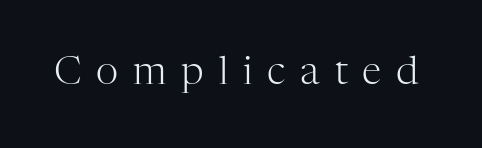
The image shows 39 px light serif type, upright; set unusually wide letter spacing (+0.38 em), not underlined; high stroke contrast and a medium x-height.
